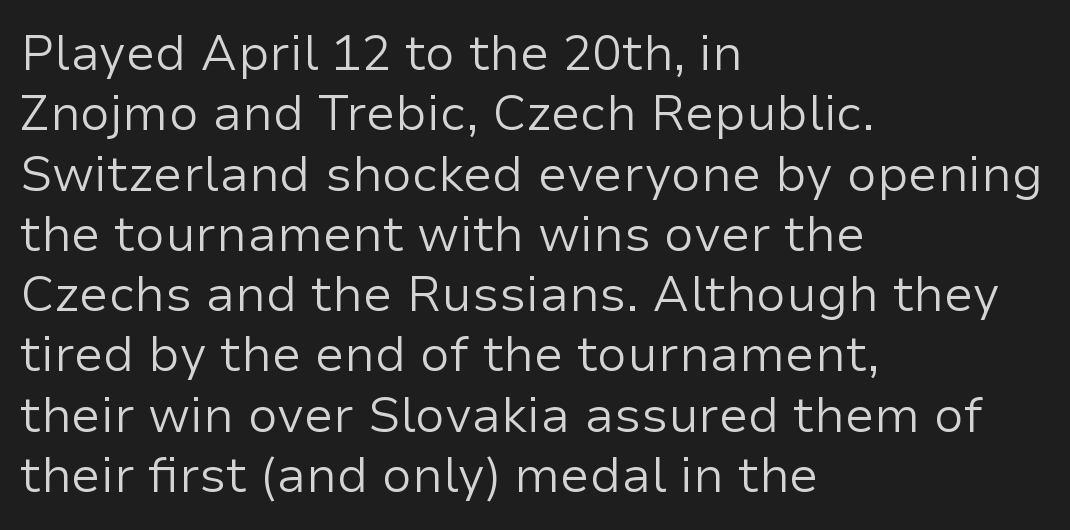
Check where the strokes stop: nothing finishes them off — pure sans. Ascenders rise straight up at ninety degrees. The letters look calm and open, with moderate or lighter stems. A clean baseline with only descenders dipping below it.
